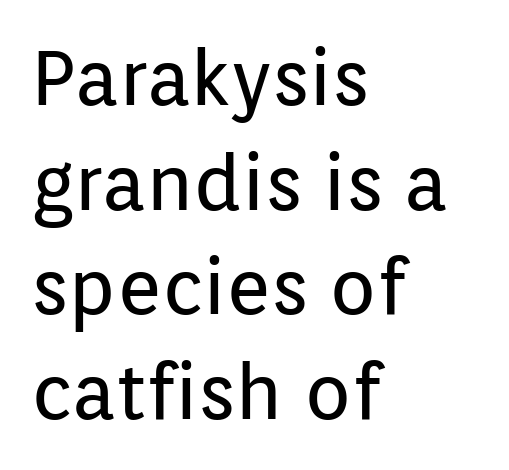
{"serif": "no", "italic": "no", "bold": "no", "weight": "regular", "width": "normal", "stroke_contrast": "low", "x_height": "medium", "monospaced": "no", "underline": "no", "align": "left", "line_spacing": "normal", "line_spacing_ratio": 1.36, "letter_spacing": "normal", "letter_spacing_em": 0.0, "glyph_px": 77}
